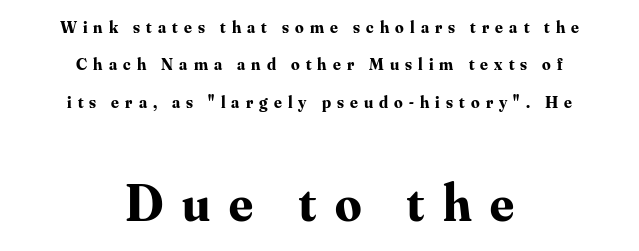
The image shows 52 px bold serif type, upright; set centered, loose line spacing (2.2x), unusually wide letter spacing (+0.36 em), not underlined; the second (bottom) block is 3.06x larger; medium stroke contrast and a small x-height.
